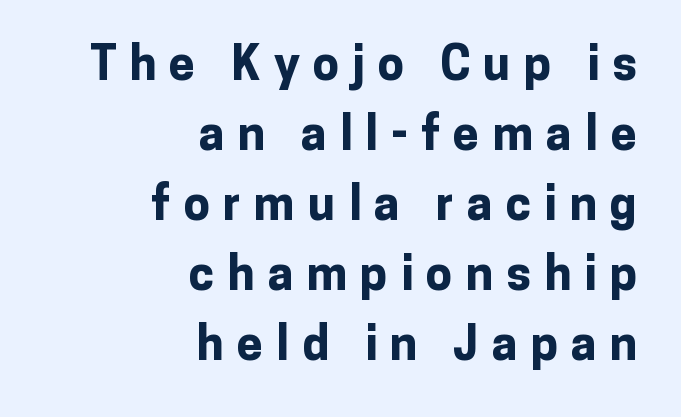
This sample has the flowing, uneven cadence of proportional lettering. A clean baseline with only descenders dipping below it. The letters are spread apart with noticeably loose tracking. The specimen reads as upright at a glance.
